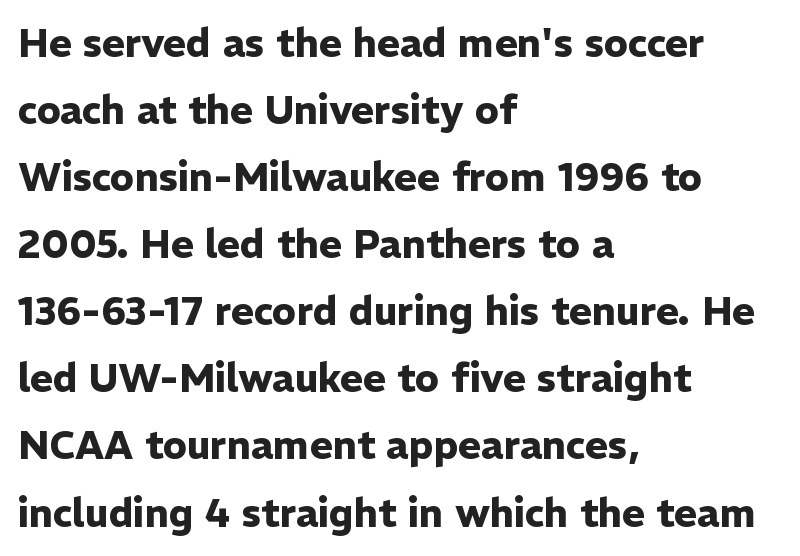
Q: Is the text bold? A: Yes.
Q: Is the text italic (slanted)? A: No, it is upright.
Q: Is the typeface a serif or a sans-serif typeface? A: Sans-serif.
Q: Is the text underlined? A: No.
Q: How is the paragraph aligned? A: Left-aligned.
Q: Is the spacing between letters normal or unusually wide? A: Normal.
Q: Width (condensed, normal, or wide)? A: Normal.
Q: Stroke contrast? A: Low.
Q: x-height? A: Medium.
Q: Monospaced? A: No.
